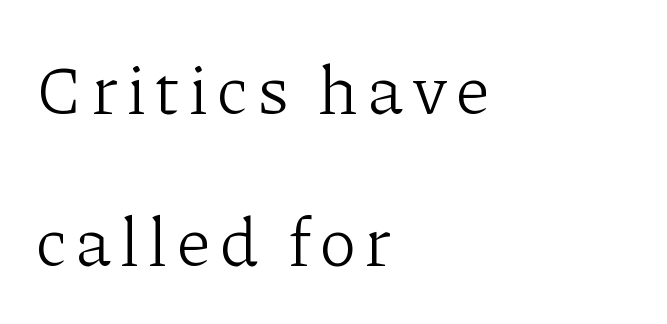
{"serif": "yes", "italic": "no", "bold": "no", "weight": "light", "width": "normal", "stroke_contrast": "low", "x_height": "medium", "monospaced": "no", "underline": "no", "align": "left", "line_spacing": "loose", "line_spacing_ratio": 2.17, "glyph_px": 70}
